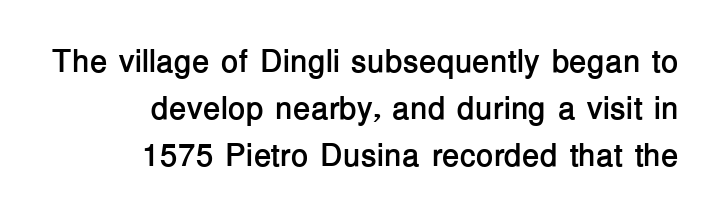
{"serif": "no", "italic": "no", "bold": "yes", "weight": "semibold", "width": "normal", "stroke_contrast": "low", "x_height": "medium", "monospaced": "no", "underline": "no", "align": "right", "line_spacing": "normal", "line_spacing_ratio": 1.47, "letter_spacing": "normal", "letter_spacing_em": 0.0, "glyph_px": 32}
